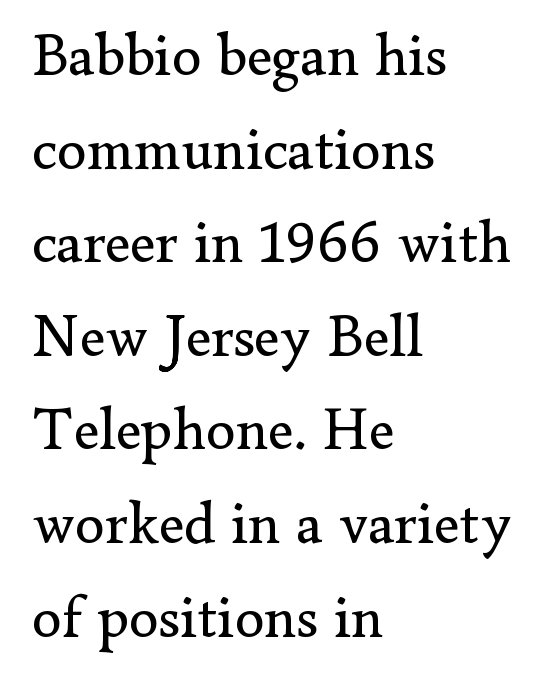
Beneath every word, the page is bare. Baseline-to-baseline distance is the conventional proportion of letter height. How are the letters spaced? Ordinarily, with no added tracking. Proportional: the letters do not fall into vertical columns. Ink coverage per letter is moderate at most.
